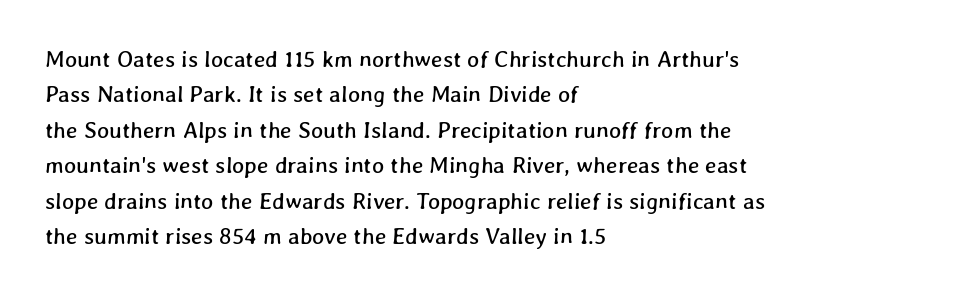
Q: Is the text underlined? A: No.
Q: How is the paragraph aligned? A: Left-aligned.
Q: Is the spacing between letters normal or unusually wide? A: Normal.
Q: Is the spacing between lines tight, normal or loose? A: Normal.
